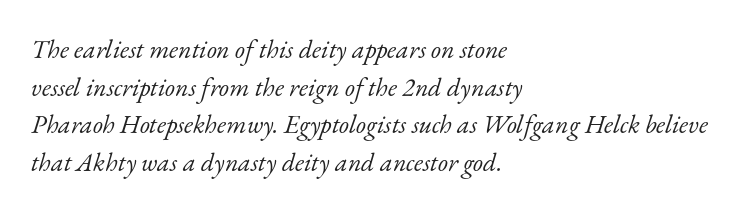
{"italic": "yes", "lean": "right", "slant_degrees": 17, "bold": "no", "underline": "no", "align": "left", "line_spacing": "normal", "line_spacing_ratio": 1.45, "letter_spacing": "normal", "letter_spacing_em": 0.0, "glyph_px": 26}
